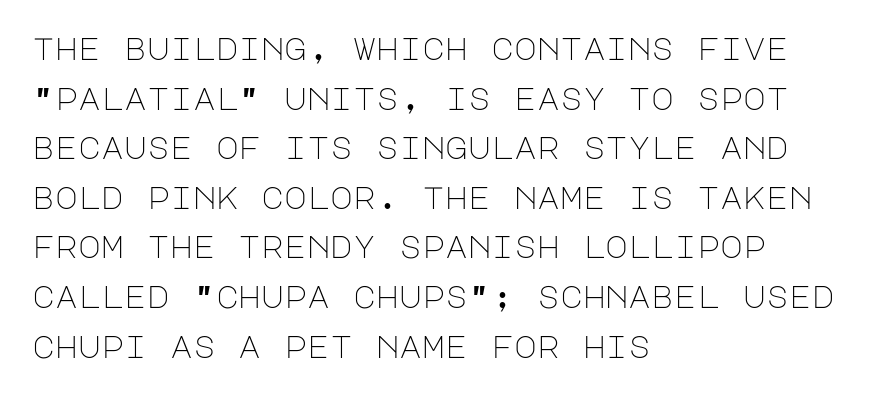
Q: Is the text bold? A: No.
Q: Is the text italic (slanted)? A: No, it is upright.
Q: Is the typeface a serif or a sans-serif typeface? A: Sans-serif.
Q: Is the text underlined? A: No.
Q: How is the paragraph aligned? A: Left-aligned.
Q: Is the spacing between letters normal or unusually wide? A: Normal.
Q: Is the spacing between lines tight, normal or loose? A: Normal.
Q: Width (condensed, normal, or wide)? A: Normal.
Q: Stroke contrast? A: Low.
Q: x-height? A: Large.
